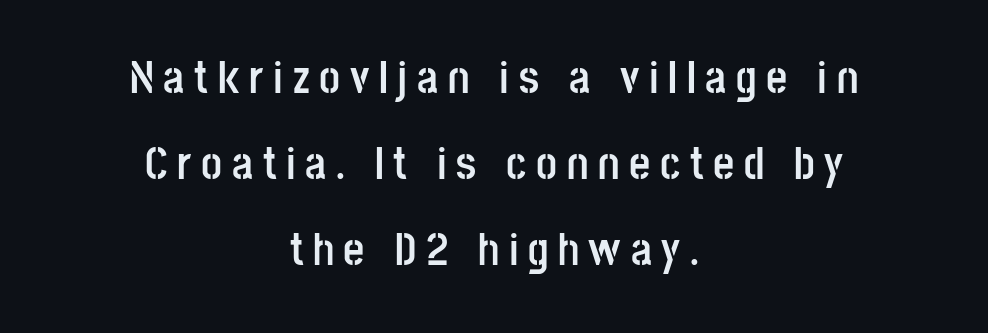
The image shows 46 px semibold, condensed sans-serif type, upright; set centered, line spacing 1.87x, unusually wide letter spacing (+0.21 em), not underlined; low stroke contrast and a large x-height.
